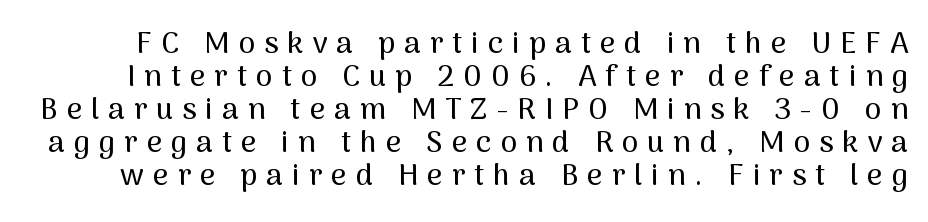
{"serif": "no", "italic": "no", "width": "normal", "stroke_contrast": "medium", "x_height": "medium", "monospaced": "no", "underline": "no", "line_spacing": "tight", "line_spacing_ratio": 1.1, "letter_spacing": "wide", "letter_spacing_em": 0.3, "glyph_px": 30}
